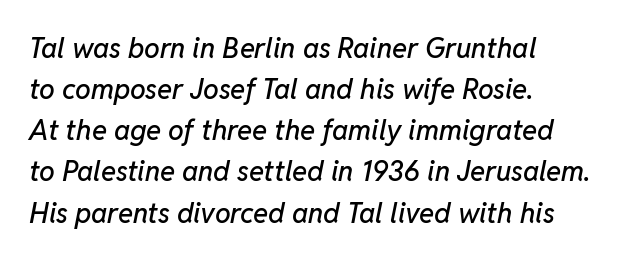
The image shows 28 px text type, italic (leaning right); set left-aligned, normal line spacing (1.47x), normal letter spacing, not underlined; low stroke contrast and a medium x-height.
